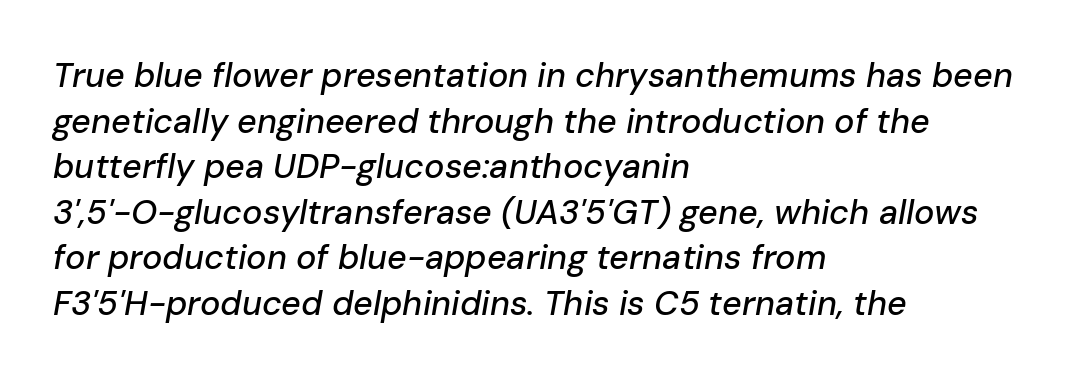
Q: Is the text italic (slanted)? A: Yes, it leans right by about 10 degrees.
Q: Is the text underlined? A: No.
Q: How is the paragraph aligned? A: Left-aligned.
Q: Is the spacing between letters normal or unusually wide? A: Normal.
Q: Is the spacing between lines tight, normal or loose? A: Normal.
Q: Width (condensed, normal, or wide)? A: Normal.
Q: Stroke contrast? A: Low.
Q: x-height? A: Medium.
Q: Monospaced? A: No.
